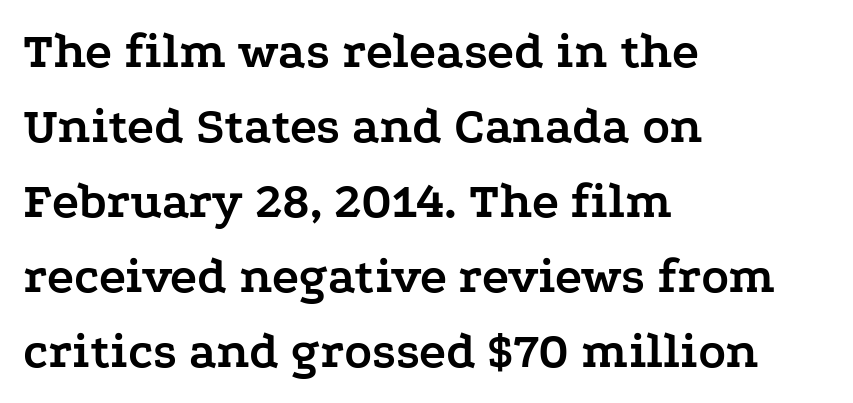
{"serif": "yes", "italic": "no", "bold": "yes", "weight": "semibold", "width": "wide", "stroke_contrast": "low", "x_height": "medium", "monospaced": "no", "underline": "no", "align": "left", "line_spacing": "normal", "line_spacing_ratio": 1.47, "letter_spacing": "normal", "letter_spacing_em": 0.0, "glyph_px": 51}
